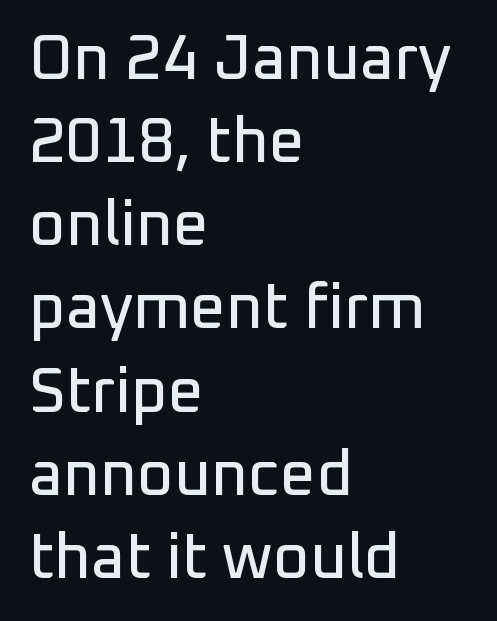
Here the designer chose a conventional face with non-uniform glyph widths. Look at the tracking — it's just the regular setting, nothing added. Notice how the passage keeps a crisp vertical edge on the left only. Vertical strokes here are truly vertical. No word sits above an underline. Leading: standard.
